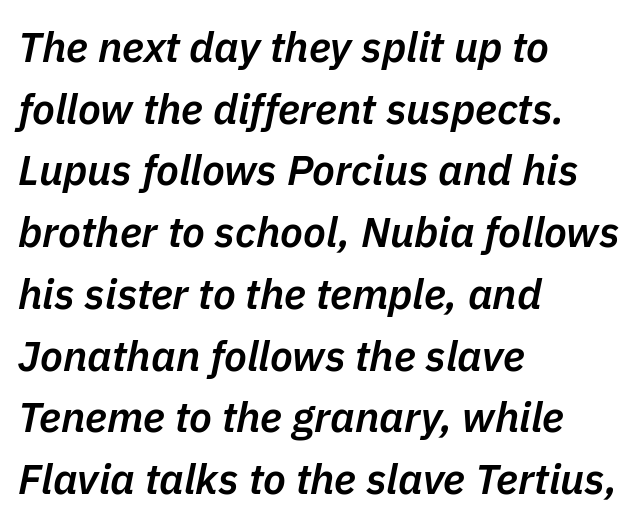
Q: Is the text bold? A: Semi-bold.
Q: Is the text italic (slanted)? A: Yes, it leans right by about 11 degrees.
Q: Is the text underlined? A: No.
Q: How is the paragraph aligned? A: Left-aligned.
Q: Is the spacing between letters normal or unusually wide? A: Normal.
Q: Is the spacing between lines tight, normal or loose? A: Normal.
Q: Width (condensed, normal, or wide)? A: Normal.
Q: Stroke contrast? A: Low.
Q: x-height? A: Medium.
Q: Monospaced? A: No.
